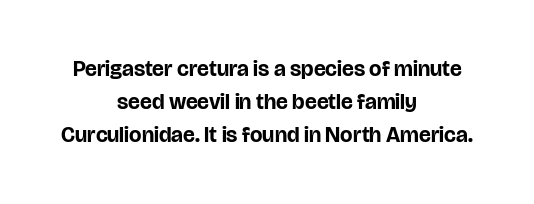
{"italic": "no", "bold": "yes", "underline": "no", "align": "center", "line_spacing": "normal", "line_spacing_ratio": 1.51, "letter_spacing": "normal", "letter_spacing_em": 0.0, "glyph_px": 22}
